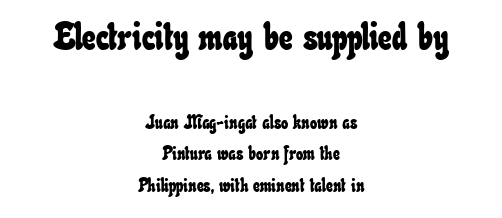
These lines are rendered in a variable-pitch font. Just letters on the line, the space beneath them empty. The line-height multiplier appears to be the usual default. Size contrast runs from large at the top to small at the bottom. Standard letterfit; no display-style spreading of the glyphs.
